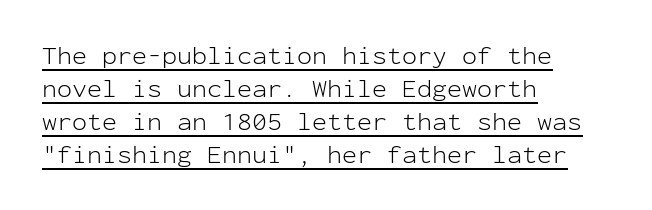
Is the letter spacing exaggerated? No — it looks like the ordinary default. Designer's note — italics off, roman on. Students, observe: this is what conventionally led text looks like. Layout note: lines flush left. Glance below the letters and you will spot a drawn line. Stems and bowls with no extra thickness — not bold.
